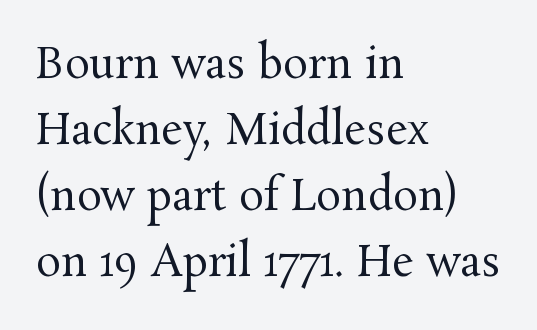
{"serif": "yes", "italic": "no", "bold": "no", "weight": "regular", "width": "normal", "stroke_contrast": "medium", "x_height": "medium", "monospaced": "no", "underline": "no", "align": "left", "line_spacing": "normal", "line_spacing_ratio": 1.57, "letter_spacing": "normal", "letter_spacing_em": 0.0, "glyph_px": 42}
